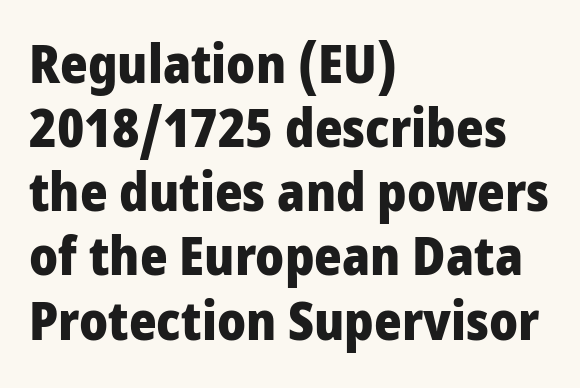
The tracking reads as untouched default to a designer's eye. Quick note: not italic, upright. Each letter keeps its own natural width here, so spacing adapts to shape. The zone under the glyphs is completely vacant.
